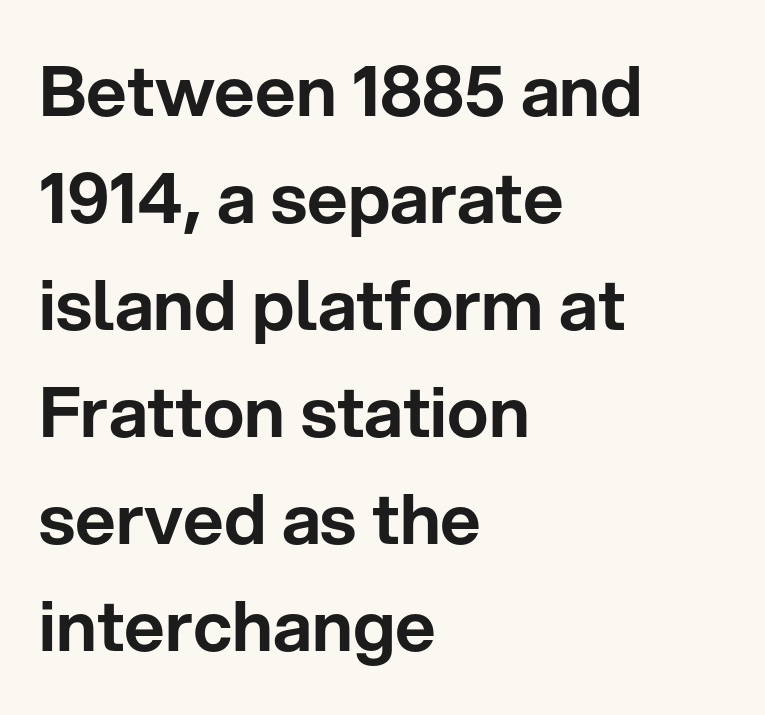
Q: Is the text italic (slanted)? A: No, it is upright.
Q: Is the typeface a serif or a sans-serif typeface? A: Sans-serif.
Q: Is the text underlined? A: No.
Q: How is the paragraph aligned? A: Left-aligned.
Q: Is the spacing between letters normal or unusually wide? A: Normal.
Q: Is the spacing between lines tight, normal or loose? A: Normal.
Q: Width (condensed, normal, or wide)? A: Normal.
Q: Stroke contrast? A: Low.
Q: x-height? A: Medium.
Q: Monospaced? A: No.
